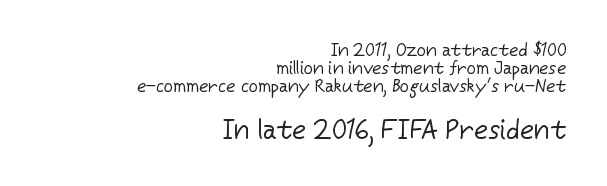
Which chunk is bigger? The second one — the bottom block dwarfs the top. The tracking reads as untouched default to a designer's eye. Unmarked baselines from the first word to the last. Teacher's note: observe the even right margin — that is flush-right alignment. Heft: none added — not bold. This block would grow much taller if given ordinary leading; it's compressed now.
